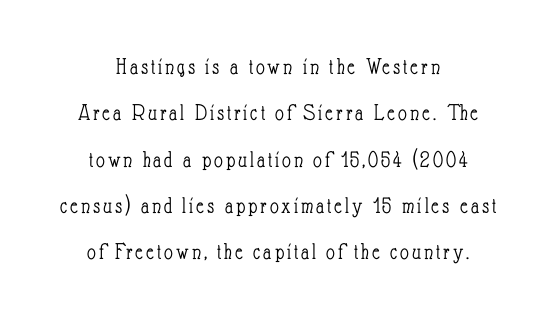
{"italic": "no", "bold": "no", "underline": "no", "align": "center", "line_spacing": "loose", "line_spacing_ratio": 1.93, "glyph_px": 24}
